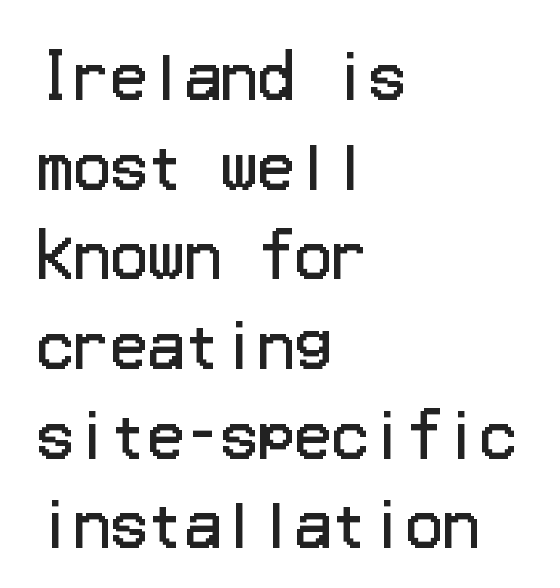
The image shows 61 px regular-weight sans-serif type, upright; set left-aligned, normal line spacing (1.47x), normal letter spacing, not underlined; low stroke contrast and a medium x-height.
